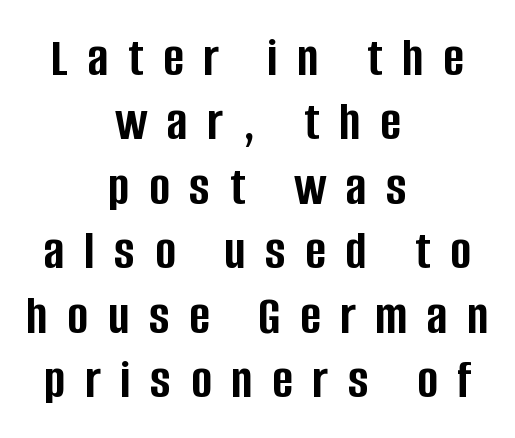
Q: Is the text bold? A: Yes.
Q: Is the text italic (slanted)? A: No, it is upright.
Q: Is the typeface a serif or a sans-serif typeface? A: Sans-serif.
Q: Is the text underlined? A: No.
Q: How is the paragraph aligned? A: Centered.
Q: Is the spacing between letters normal or unusually wide? A: Unusually wide.
Q: Is the spacing between lines tight, normal or loose? A: Tight.
Q: Width (condensed, normal, or wide)? A: Condensed.
Q: Stroke contrast? A: Low.
Q: x-height? A: Large.
Q: Monospaced? A: No.
